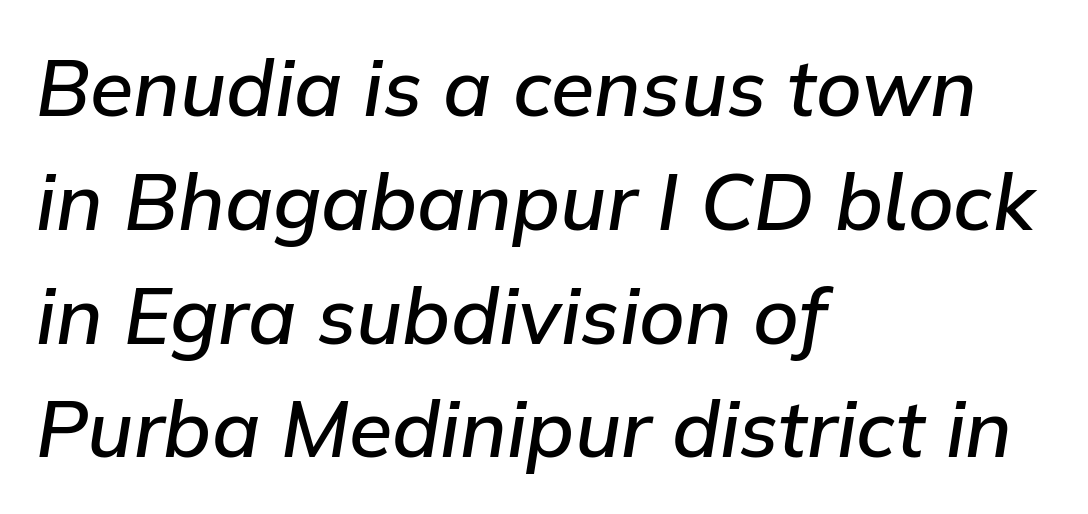
The image shows 79 px semibold type, italic (leaning right); set left-aligned, normal line spacing (1.44x), normal letter spacing, not underlined; low stroke contrast and a medium x-height.
